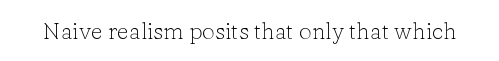
Q: Is the text bold? A: No.
Q: Is the text italic (slanted)? A: No, it is upright.
Q: Is the text underlined? A: No.
Q: Is the spacing between letters normal or unusually wide? A: Normal.
